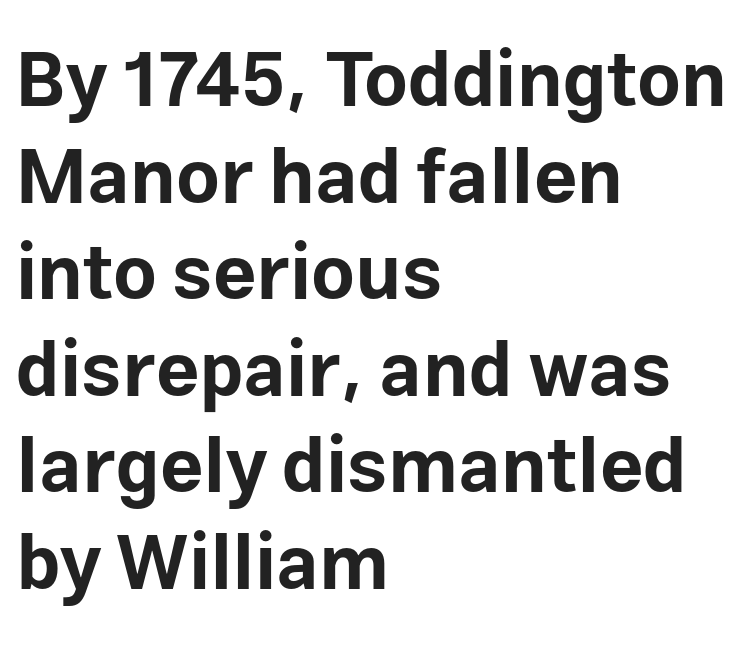
The image shows 76 px bold sans-serif type, upright; set left-aligned, normal line spacing (1.27x), normal letter spacing, not underlined; low stroke contrast and a medium x-height.
